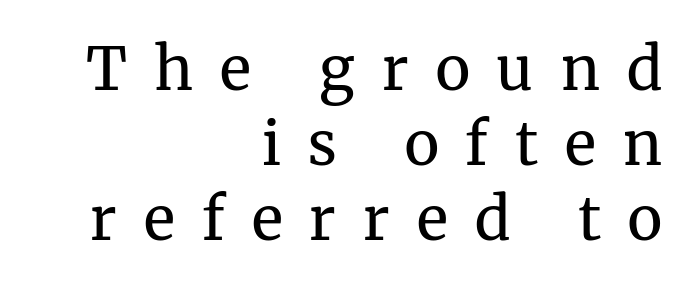
The space directly below the letters is spotless. If you drew a ruler down the right edge, every line would touch it. Line spacing here is normal. Are there feet on the stems? There are — it's a serif. Does the lettering tilt? It doesn't — this is upright. Students, note that the glyphs here are deliberately spaced far apart.
